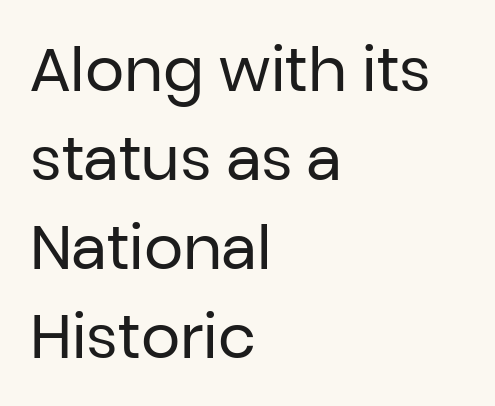
The image shows 61 px regular-weight sans-serif type, upright; set left-aligned, normal line spacing (1.46x), normal letter spacing, not underlined; low stroke contrast and a medium x-height.
